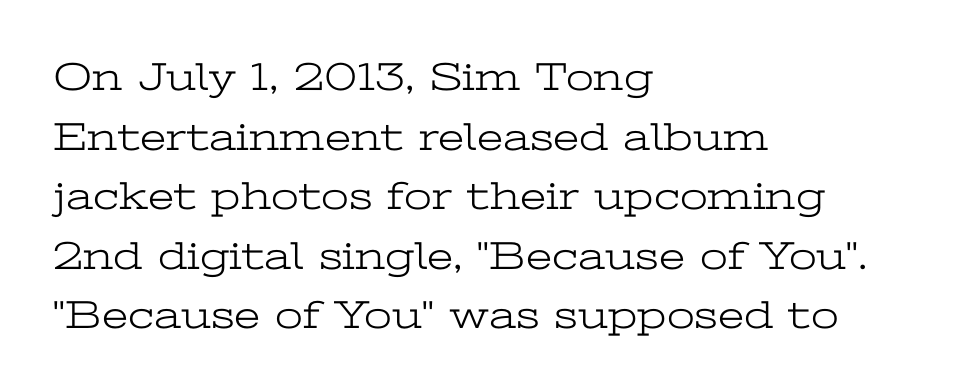
{"serif": "yes", "italic": "no", "bold": "no", "weight": "light", "width": "wide", "stroke_contrast": "low", "x_height": "medium", "monospaced": "no", "underline": "no", "align": "left", "line_spacing": "normal", "line_spacing_ratio": 1.49, "letter_spacing": "normal", "letter_spacing_em": 0.0, "glyph_px": 40}
